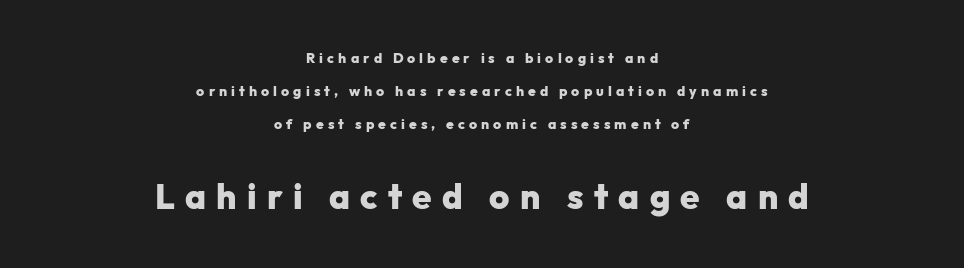
Quick note: interline space is abundant. Notice how thick the strokes are: this is what a full bold looks like. The glyphs in this specimen are sans serif. Does the bottom block carry the larger type? Yes, it does.
